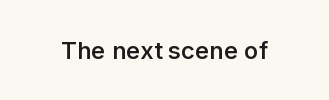
The image shows 24 px text type, upright; set normal letter spacing, not underlined.
